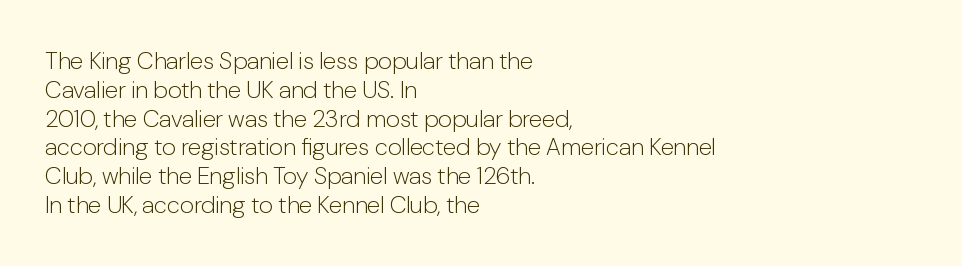
The image shows 24 px text type, upright; set left-aligned, line spacing 1.2x, normal letter spacing, not underlined.
